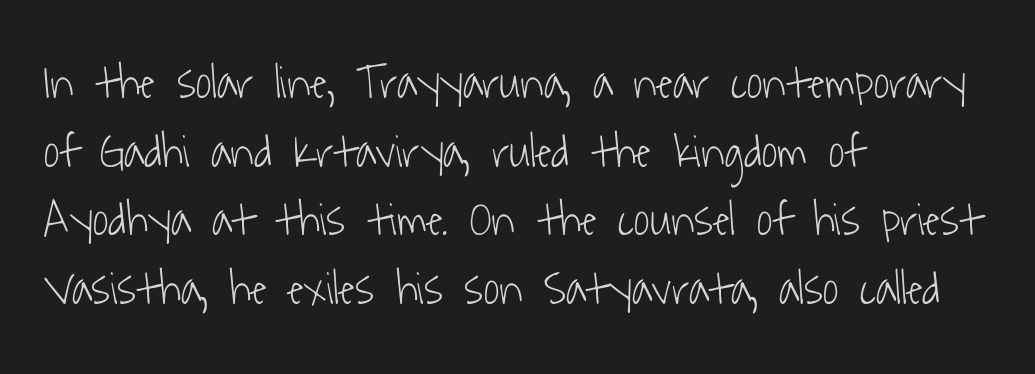
The image shows 48 px light, condensed sans-serif type; set left-aligned, normal line spacing (1.43x), normal letter spacing, not underlined; low stroke contrast and a medium x-height.
